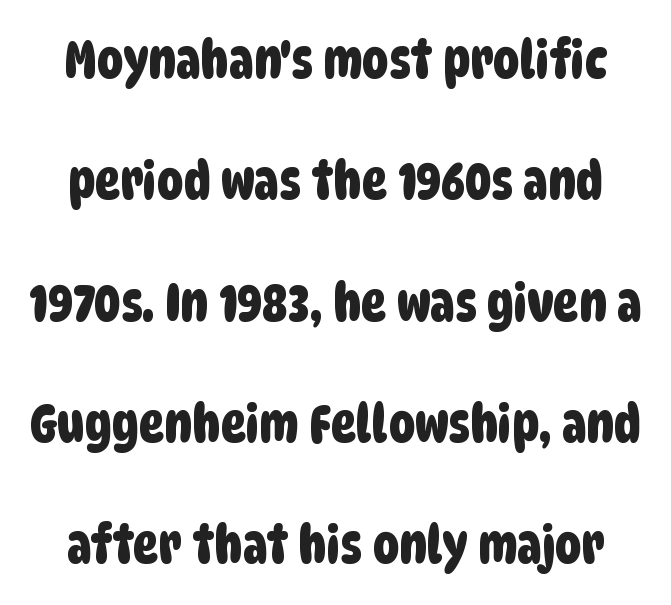
Q: Is the typeface a serif or a sans-serif typeface? A: Sans-serif.
Q: Is the text underlined? A: No.
Q: Is the spacing between letters normal or unusually wide? A: Normal.
Q: Is the spacing between lines tight, normal or loose? A: Loose.
Q: Width (condensed, normal, or wide)? A: Condensed.
Q: Stroke contrast? A: Low.
Q: x-height? A: Large.
Q: Monospaced? A: No.
